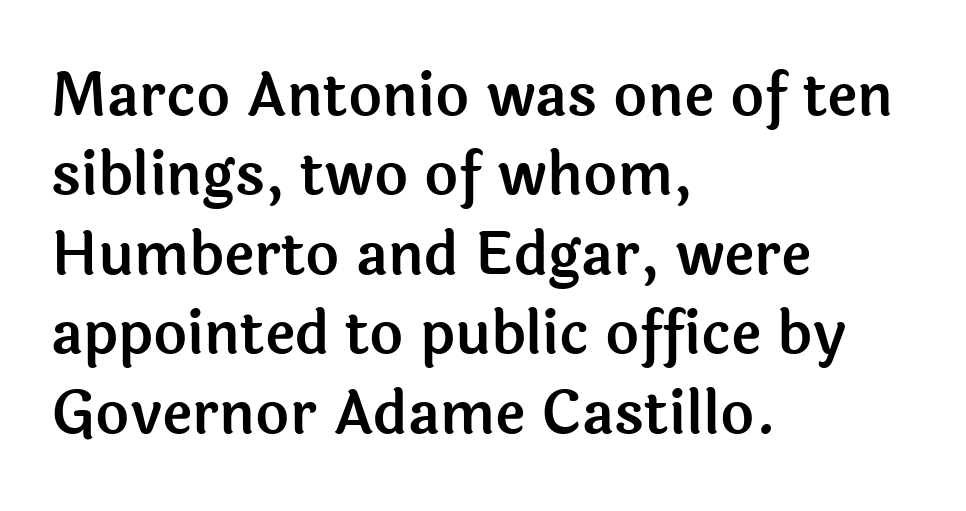
The image shows 58 px sans-serif type, upright; set left-aligned, normal line spacing (1.37x), normal letter spacing, not underlined; a medium x-height.
